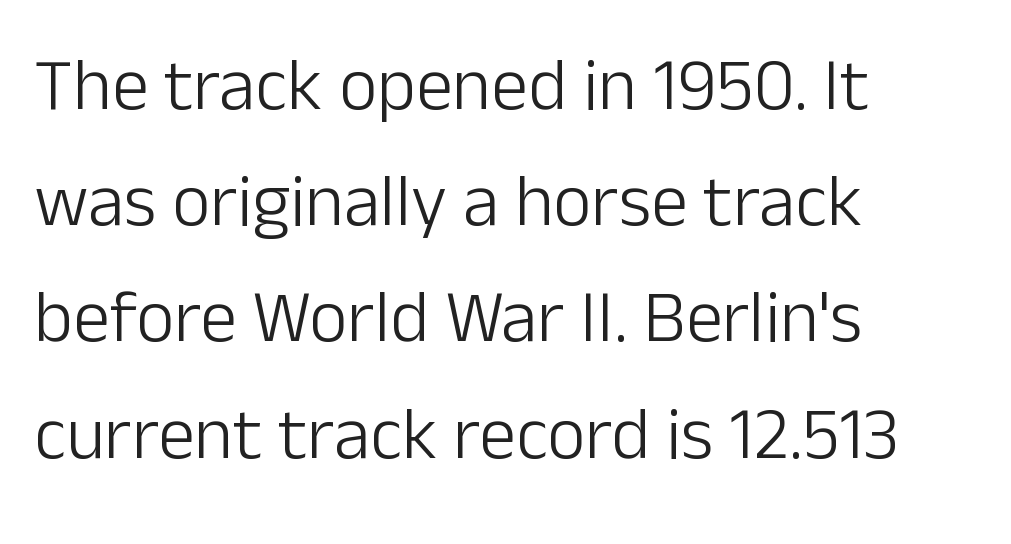
Q: Is the text bold? A: No.
Q: Is the text italic (slanted)? A: No, it is upright.
Q: Is the typeface a serif or a sans-serif typeface? A: Sans-serif.
Q: Is the text underlined? A: No.
Q: How is the paragraph aligned? A: Left-aligned.
Q: Is the spacing between letters normal or unusually wide? A: Normal.
Q: Is the spacing between lines tight, normal or loose? A: Normal.
Q: Width (condensed, normal, or wide)? A: Normal.
Q: Stroke contrast? A: Low.
Q: x-height? A: Medium.
Q: Monospaced? A: No.
